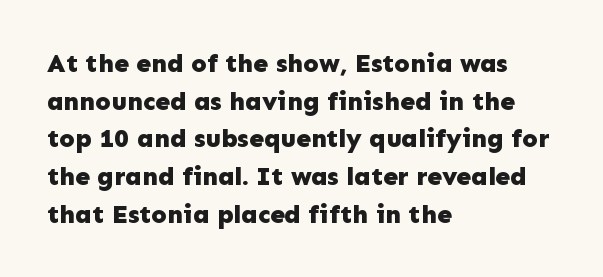
{"italic": "no", "bold": "yes", "underline": "no", "align": "left", "line_spacing": "normal", "line_spacing_ratio": 1.45, "letter_spacing": "normal", "letter_spacing_em": 0.0, "glyph_px": 26}
